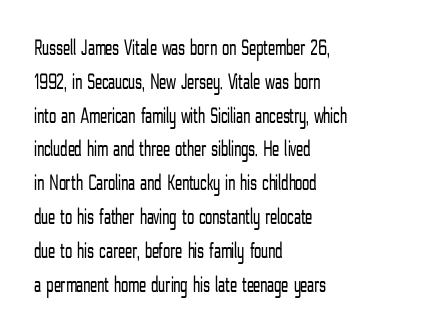
The image shows 23 px text type, upright; set left-aligned, normal line spacing (1.47x), normal letter spacing, not underlined.
